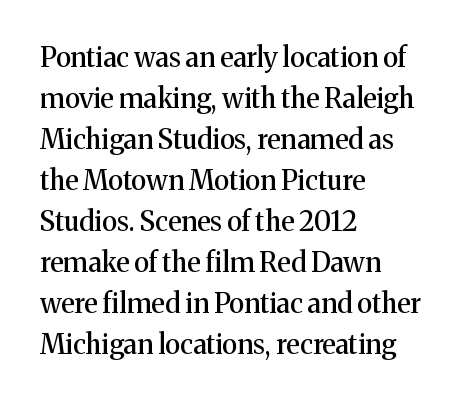
Q: Is the text italic (slanted)? A: No, it is upright.
Q: Is the text underlined? A: No.
Q: How is the paragraph aligned? A: Left-aligned.
Q: Is the spacing between letters normal or unusually wide? A: Normal.
Q: Is the spacing between lines tight, normal or loose? A: Normal.
